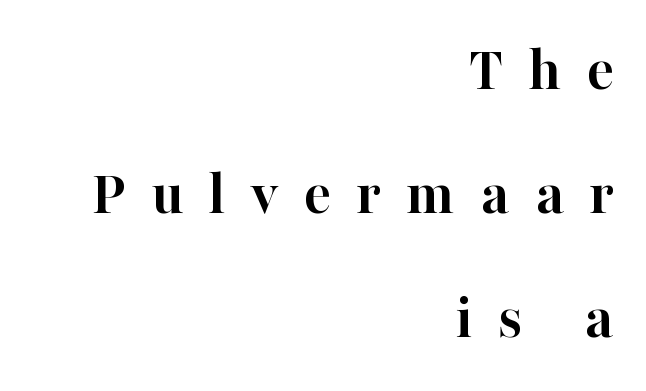
The image shows 64 px semibold serif type, upright; set right-aligned, loose line spacing (1.94x), unusually wide letter spacing (+0.39 em), not underlined; high stroke contrast and a medium x-height.
